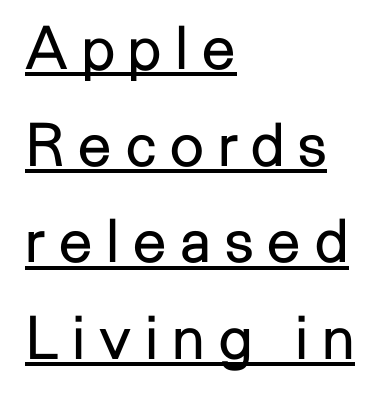
The image shows 60 px regular-weight sans-serif type, upright; set left-aligned, normal line spacing (1.61x), unusually wide letter spacing (+0.23 em), underlined; low stroke contrast and a medium x-height.
